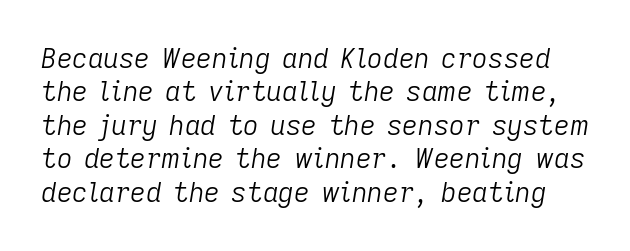
The image shows 27 px text type, italic (leaning right); set line spacing 1.24x, normal letter spacing, not underlined.
